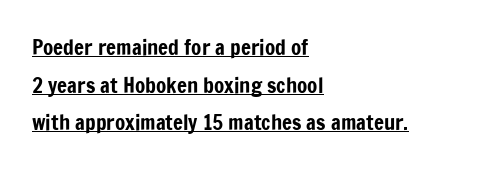
The image shows 21 px text type, upright; set left-aligned, line spacing 1.79x, normal letter spacing, underlined.
